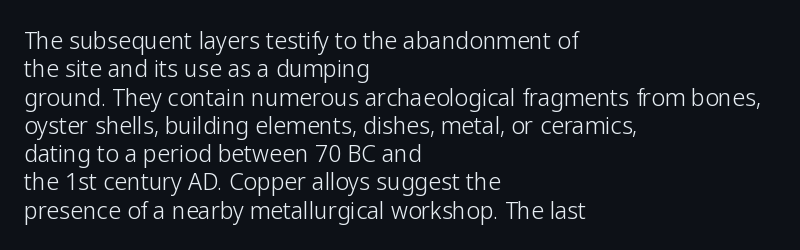
{"italic": "no", "bold": "no", "underline": "no", "align": "left", "line_spacing_ratio": 1.23, "letter_spacing": "normal", "letter_spacing_em": 0.0, "glyph_px": 23}
